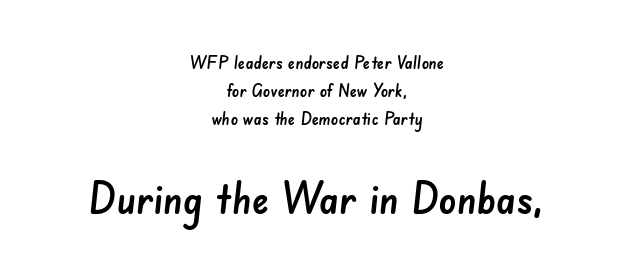
Q: Is the typeface a serif or a sans-serif typeface? A: Sans-serif.
Q: Is the text underlined? A: No.
Q: How is the paragraph aligned? A: Centered.
Q: Is the spacing between letters normal or unusually wide? A: Normal.
Q: Is the spacing between lines tight, normal or loose? A: Normal.
Q: Which block of text is set in a larger size, the first (top) or the second (bottom)? A: The second (bottom) one.
Q: Width (condensed, normal, or wide)? A: Normal.
Q: Stroke contrast? A: Low.
Q: x-height? A: Small.
Q: Monospaced? A: No.
